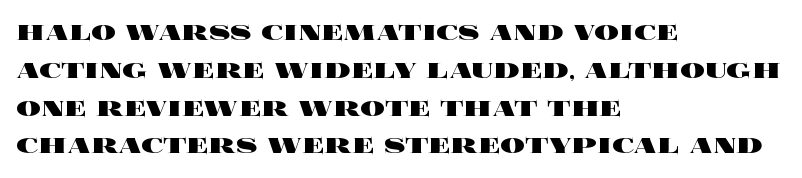
The image shows 31 px heavy, wide type, upright; set left-aligned, line spacing 1.22x, normal letter spacing, not underlined; a large x-height.
